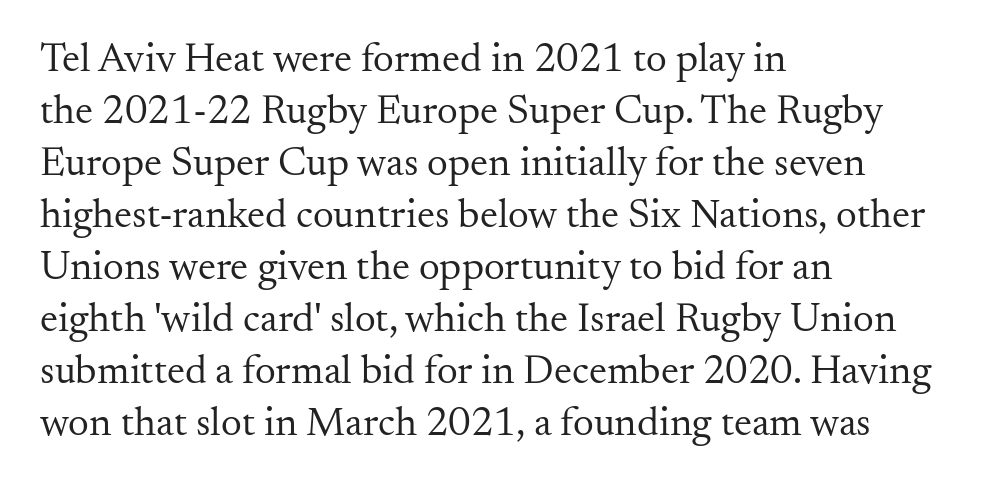
The letters sit at their default tracking, neither squeezed nor spread. Weight: not bold — regular or lighter. The typography opts for an upright posture over an oblique one. A typesetter would call this proportional, since set widths differ per character. Stroke terminals: seriffed.
